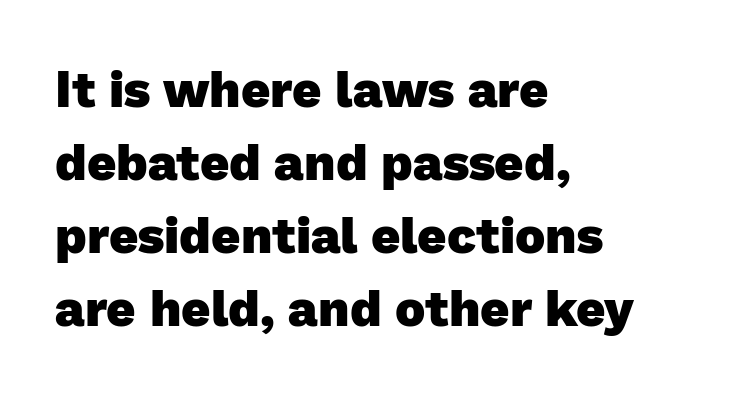
The image shows 51 px heavy sans-serif type; set left-aligned, normal line spacing (1.43x), normal letter spacing, not underlined; low stroke contrast and a medium x-height.
